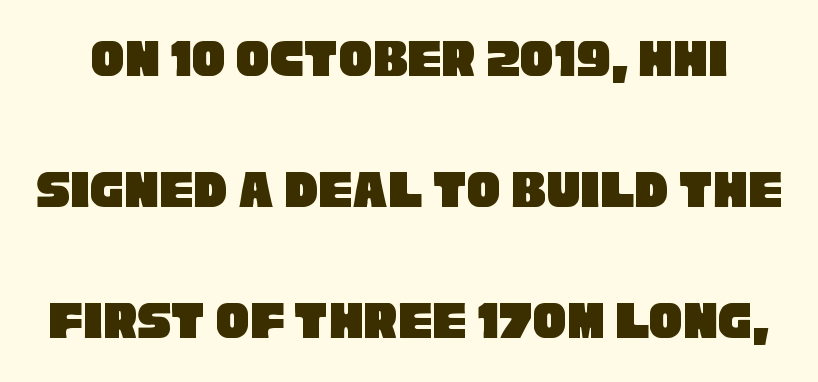
Q: Is the typeface a serif or a sans-serif typeface? A: Sans-serif.
Q: Is the text underlined? A: No.
Q: Is the spacing between letters normal or unusually wide? A: Normal.
Q: Is the spacing between lines tight, normal or loose? A: Loose.
Q: Width (condensed, normal, or wide)? A: Condensed.
Q: Stroke contrast? A: Low.
Q: x-height? A: Large.
Q: Monospaced? A: No.
